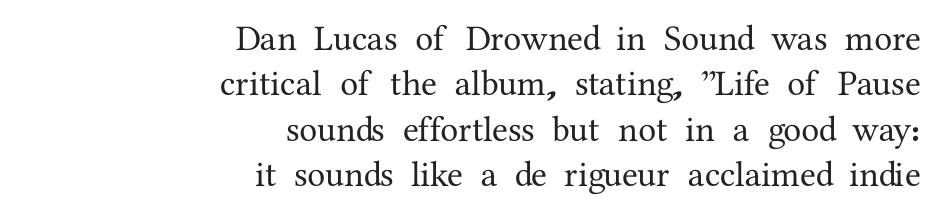
In terms of leading, this rendering sits right in the middle. Honestly, the letter spacing is just normal — you wouldn't notice it. Posture: straight, roman, zero tilt. Has an underline been added? It has not. The passage is arranged like a letterhead date or caption credit — flush right.
